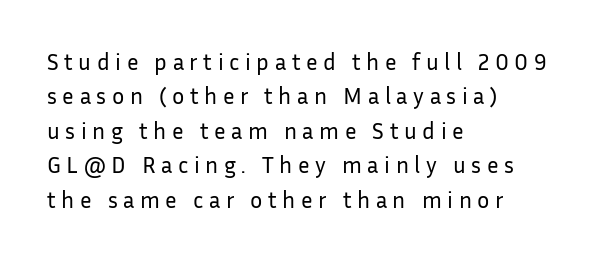
The image shows 23 px text type, upright; set left-aligned, normal line spacing (1.5x), unusually wide letter spacing (+0.24 em), not underlined.
